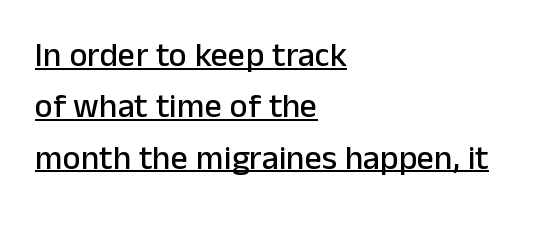
The image shows 34 px sans-serif type, upright; set left-aligned, normal line spacing (1.51x), normal letter spacing, underlined; low stroke contrast and a medium x-height.
